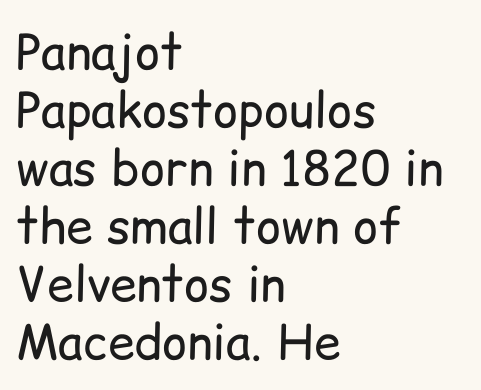
{"serif": "no", "italic": "no", "bold": "no", "weight": "regular", "width": "normal", "stroke_contrast": "low", "x_height": "medium", "monospaced": "no", "underline": "no", "align": "left", "line_spacing_ratio": 1.21, "letter_spacing": "normal", "letter_spacing_em": 0.0, "glyph_px": 48}
